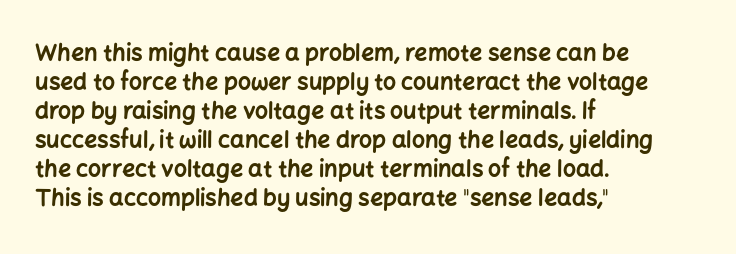
The typography opts for an upright posture over an oblique one. What weight is shown? A full bold with thick strokes. How would I describe the line gaps? Plain and ordinary. Each line starts at the same left margin while the right side varies.
